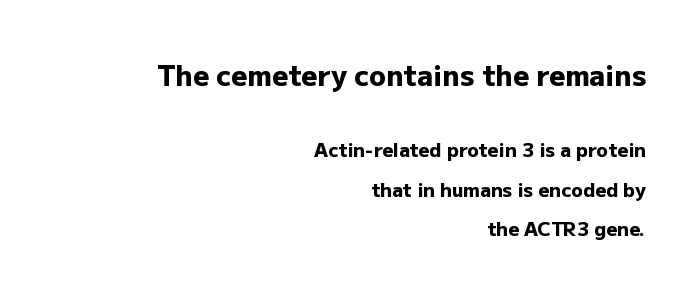
Q: Is the text bold? A: Yes.
Q: Is the text italic (slanted)? A: No, it is upright.
Q: Is the typeface a serif or a sans-serif typeface? A: Sans-serif.
Q: Is the text underlined? A: No.
Q: How is the paragraph aligned? A: Right-aligned.
Q: Is the spacing between letters normal or unusually wide? A: Normal.
Q: Is the spacing between lines tight, normal or loose? A: Loose.
Q: Which block of text is set in a larger size, the first (top) or the second (bottom)? A: The first (top) one.
Q: Width (condensed, normal, or wide)? A: Normal.
Q: Stroke contrast? A: Low.
Q: x-height? A: Medium.
Q: Monospaced? A: No.
